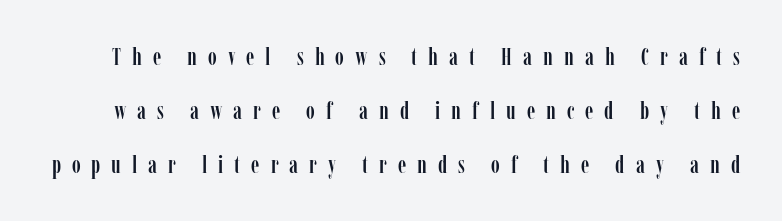
{"italic": "no", "underline": "no", "line_spacing": "loose", "line_spacing_ratio": 2.24, "letter_spacing": "wide", "letter_spacing_em": 0.46, "glyph_px": 24}
